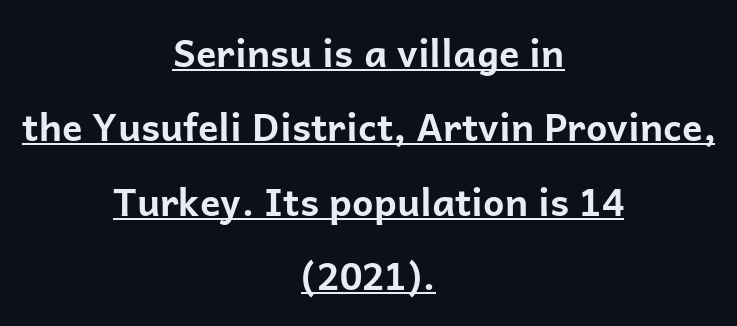
The image shows 38 px bold sans-serif type, upright; set centered, loose line spacing (1.96x), normal letter spacing, underlined; low stroke contrast and a medium x-height.
